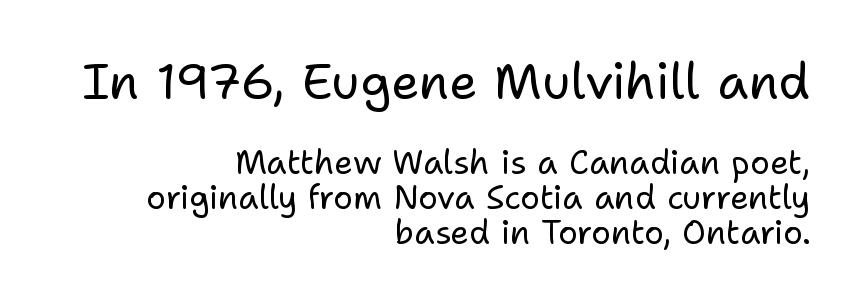
The image shows 50 px regular-weight sans-serif type, upright; set right-aligned, tight line spacing (1.05x), normal letter spacing, not underlined; the first (top) block is 1.52x larger; low stroke contrast and a medium x-height.
